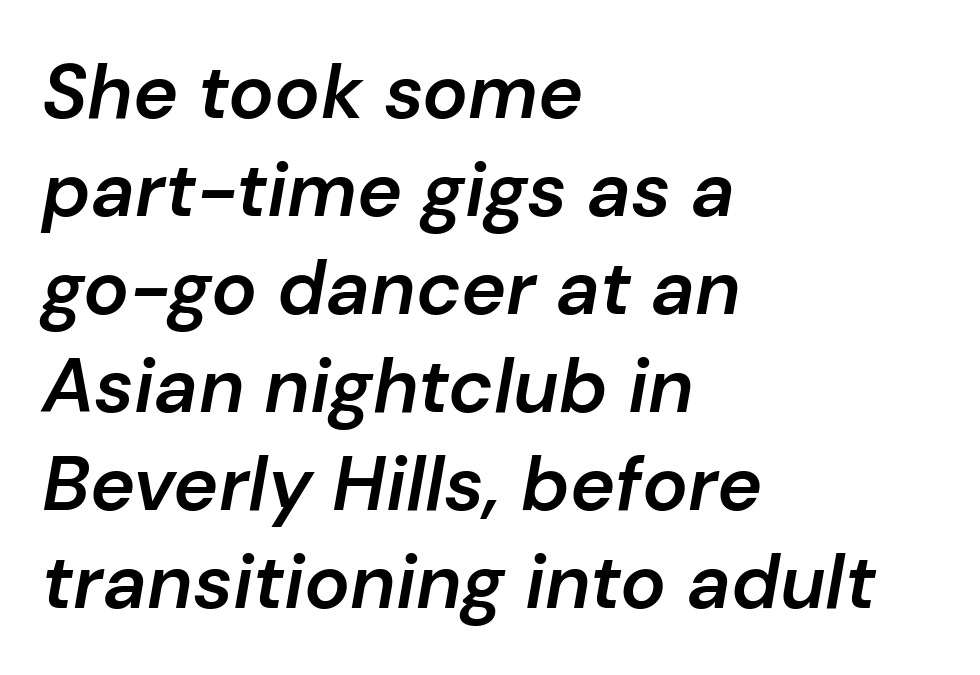
Stroke thickness is moderately raised; the sample reads as semibold. Inter-character spacing is left at the font's built-in metrics. A typesetter would call this proportional, since set widths differ per character. Horizontal bands of white between lines are of average thickness. Yep, that's italic — everything's leaning.
